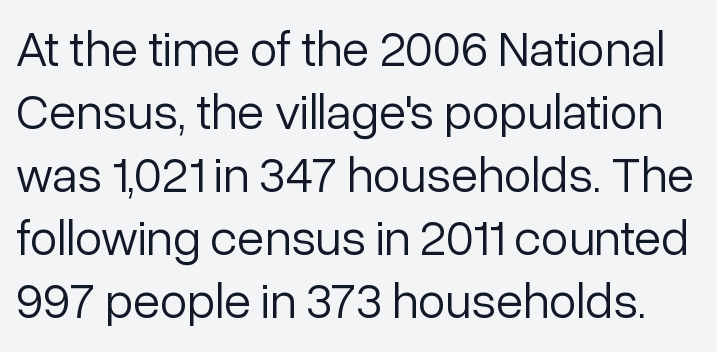
Q: Is the text bold? A: No.
Q: Is the text italic (slanted)? A: No, it is upright.
Q: Is the typeface a serif or a sans-serif typeface? A: Sans-serif.
Q: Is the text underlined? A: No.
Q: Is the spacing between letters normal or unusually wide? A: Normal.
Q: Is the spacing between lines tight, normal or loose? A: Normal.
Q: Width (condensed, normal, or wide)? A: Normal.
Q: Stroke contrast? A: Low.
Q: x-height? A: Medium.
Q: Monospaced? A: No.
